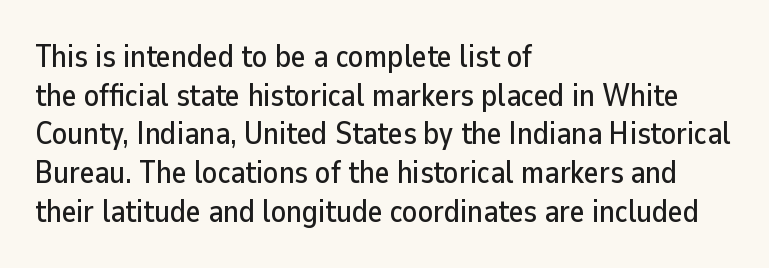
Characters remain perfectly vertical along every line. The foot of each line stays bare and open. Is the letter spacing exaggerated? No — it looks like the ordinary default. Horizontal alignment here is leftward, the default for most running prose. The designer left line spacing at the default.
